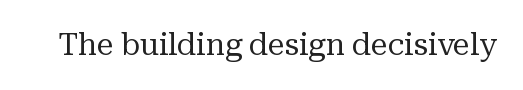
The image shows 30 px regular-weight serif type, upright; set normal letter spacing, not underlined; medium stroke contrast and a medium x-height.
